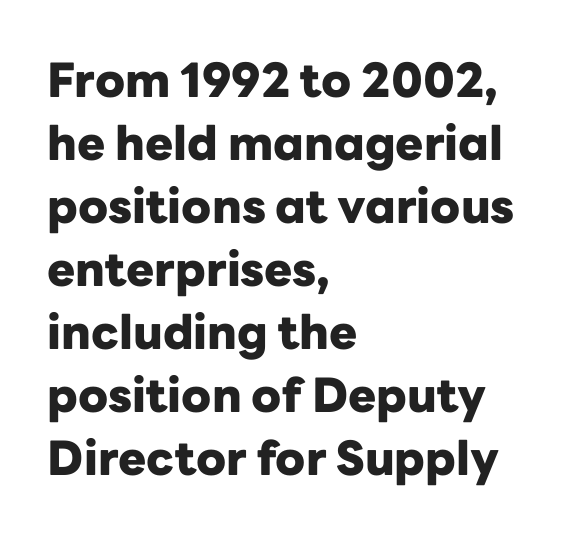
{"serif": "no", "italic": "no", "bold": "yes", "weight": "heavy", "width": "normal", "stroke_contrast": "low", "x_height": "medium", "monospaced": "no", "underline": "no", "align": "left", "line_spacing": "normal", "line_spacing_ratio": 1.34, "letter_spacing": "normal", "letter_spacing_em": 0.0, "glyph_px": 47}
